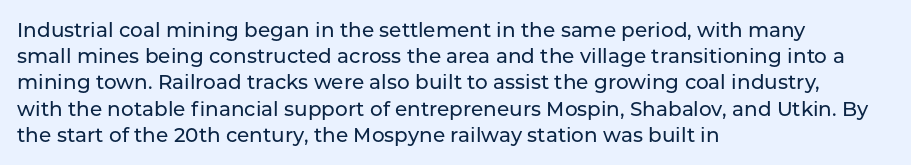
Q: Is the text italic (slanted)? A: No, it is upright.
Q: Is the text underlined? A: No.
Q: How is the paragraph aligned? A: Left-aligned.
Q: Is the spacing between letters normal or unusually wide? A: Normal.
Q: Is the spacing between lines tight, normal or loose? A: Normal.
